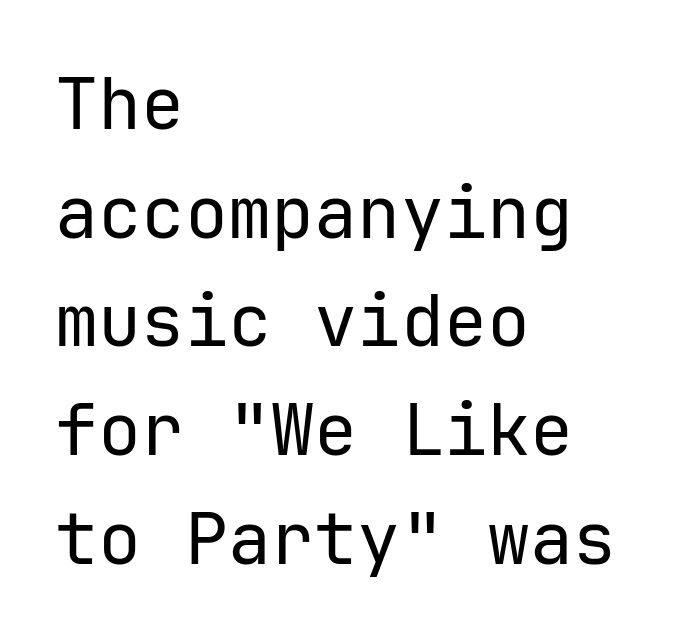
Q: Is the text bold? A: No.
Q: Is the text italic (slanted)? A: No, it is upright.
Q: Is the typeface a serif or a sans-serif typeface? A: Sans-serif.
Q: Is the text underlined? A: No.
Q: How is the paragraph aligned? A: Left-aligned.
Q: Is the spacing between letters normal or unusually wide? A: Normal.
Q: Is the spacing between lines tight, normal or loose? A: Normal.
Q: Width (condensed, normal, or wide)? A: Normal.
Q: Stroke contrast? A: Low.
Q: x-height? A: Medium.
Q: Monospaced? A: Yes.
